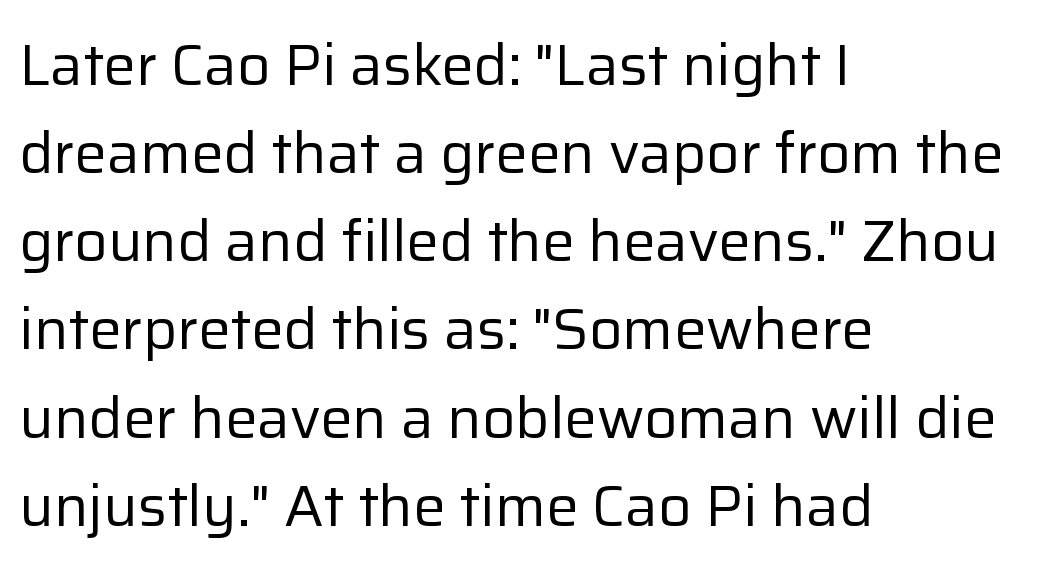
{"serif": "no", "italic": "no", "bold": "no", "weight": "regular", "width": "normal", "stroke_contrast": "low", "x_height": "medium", "monospaced": "no", "underline": "no", "align": "left", "line_spacing": "normal", "line_spacing_ratio": 1.52, "letter_spacing": "normal", "letter_spacing_em": 0.0, "glyph_px": 58}
